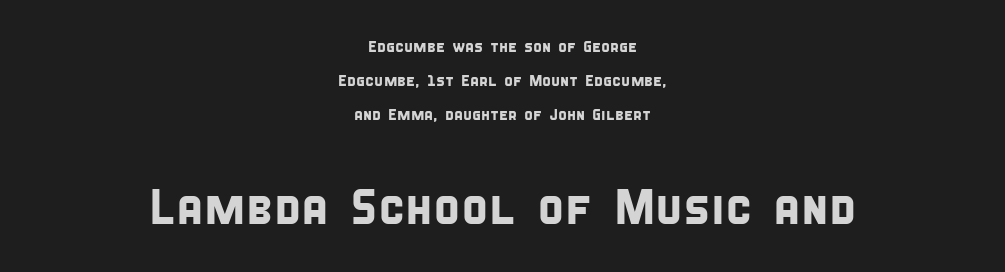
The image shows 49 px condensed sans-serif type; set centered, loose line spacing (2.12x), normal letter spacing, not underlined; the second (bottom) block is 3.06x larger; low stroke contrast and a large x-height.
